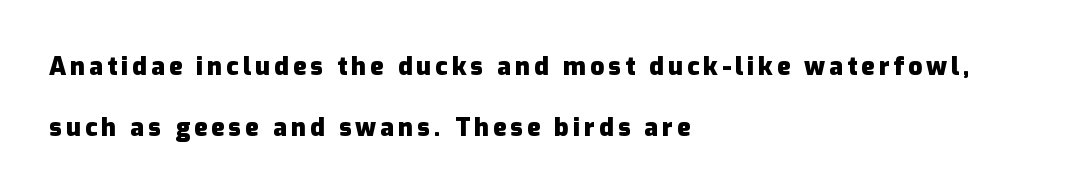
The image shows 25 px bold type, upright; set left-aligned, loose line spacing (2.45x), not underlined.
